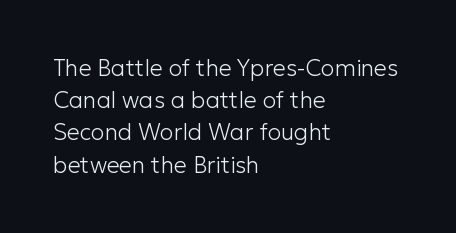
The image shows 23 px text type, upright; set left-aligned, normal line spacing (1.4x), normal letter spacing, not underlined.
